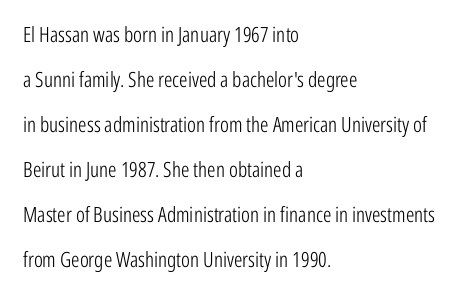
The face used here is rendered with its standard letterfit. Unbolded letterforms with no extra heft. The designer dialed line spacing up above the default. The font's upright variant was chosen for this text.
